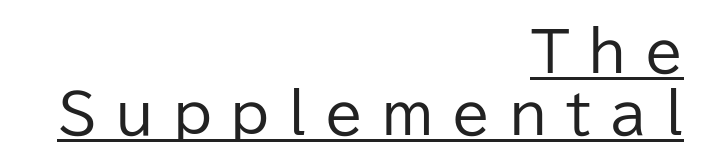
The paragraph shown leans on its right margin. Compared with typical body copy, the letter spacing here is much looser. Emphasis is given by a line drawn under the lettering. A sans-serif font was chosen for this passage. The letters advance in unequal steps, a hallmark of proportional type.
